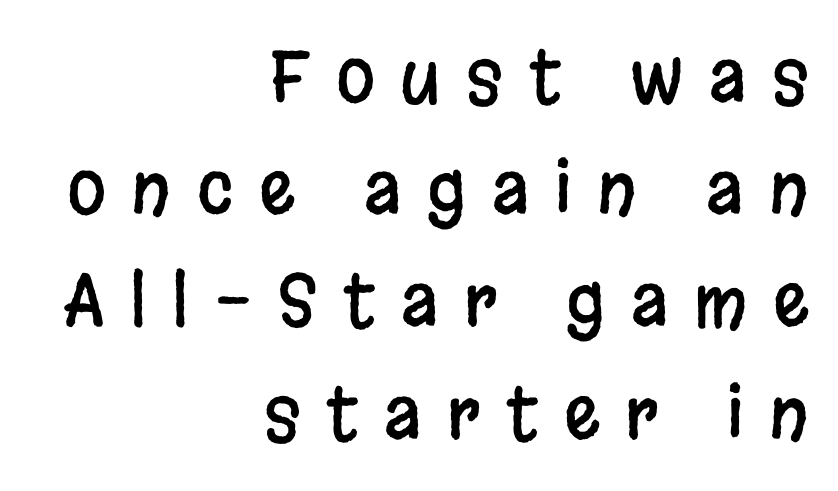
Check the space under the baseline: it is left empty. Regarding serifs, this sample does without them. The setting favours the right margin, as signatures and pull-quotes sometimes do. Is this a fixed-width face? No — the glyphs have proportional, varying widths.
